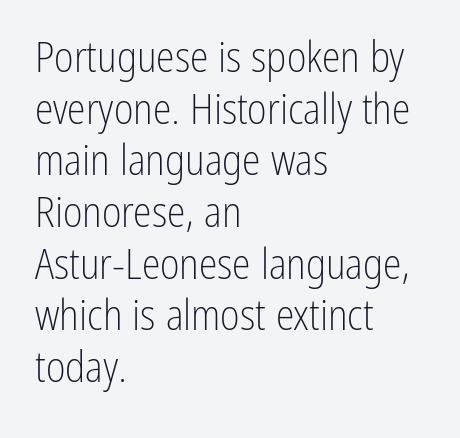
Q: Is the text bold? A: No.
Q: Is the text italic (slanted)? A: No, it is upright.
Q: Is the typeface a serif or a sans-serif typeface? A: Sans-serif.
Q: Is the text underlined? A: No.
Q: How is the paragraph aligned? A: Left-aligned.
Q: Is the spacing between letters normal or unusually wide? A: Normal.
Q: Width (condensed, normal, or wide)? A: Condensed.
Q: Stroke contrast? A: Low.
Q: x-height? A: Medium.
Q: Monospaced? A: No.
